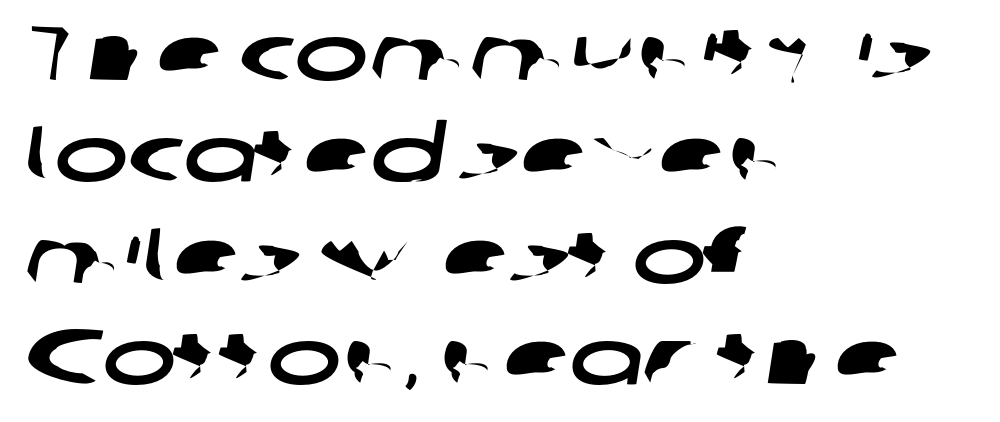
Q: Is the typeface a serif or a sans-serif typeface? A: Sans-serif.
Q: Is the text underlined? A: No.
Q: How is the paragraph aligned? A: Left-aligned.
Q: Is the spacing between letters normal or unusually wide? A: Normal.
Q: Is the spacing between lines tight, normal or loose? A: Normal.
Q: Width (condensed, normal, or wide)? A: Wide.
Q: Stroke contrast? A: Low.
Q: x-height? A: Medium.
Q: Monospaced? A: No.
